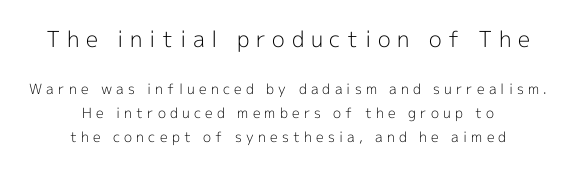
Scale decreases going downward across the two blocks. Vertical strokes here are truly vertical. Centered paragraph, ragged on both sides. Stem width sits at or under what a default text font uses.
